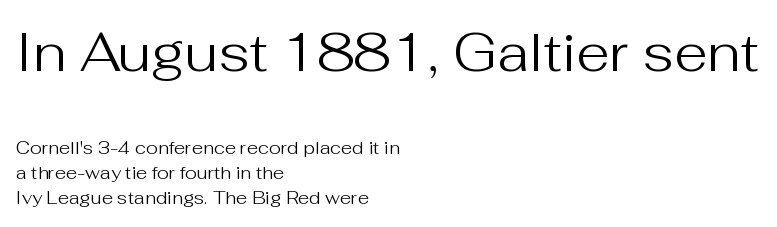
{"serif": "no", "italic": "no", "bold": "no", "weight": "regular", "width": "normal", "stroke_contrast": "medium", "x_height": "medium", "monospaced": "no", "underline": "no", "align": "left", "line_spacing": "normal", "line_spacing_ratio": 1.4, "letter_spacing": "normal", "letter_spacing_em": 0.0, "larger_block": "first", "size_ratio": 3.0, "glyph_px": 54}
